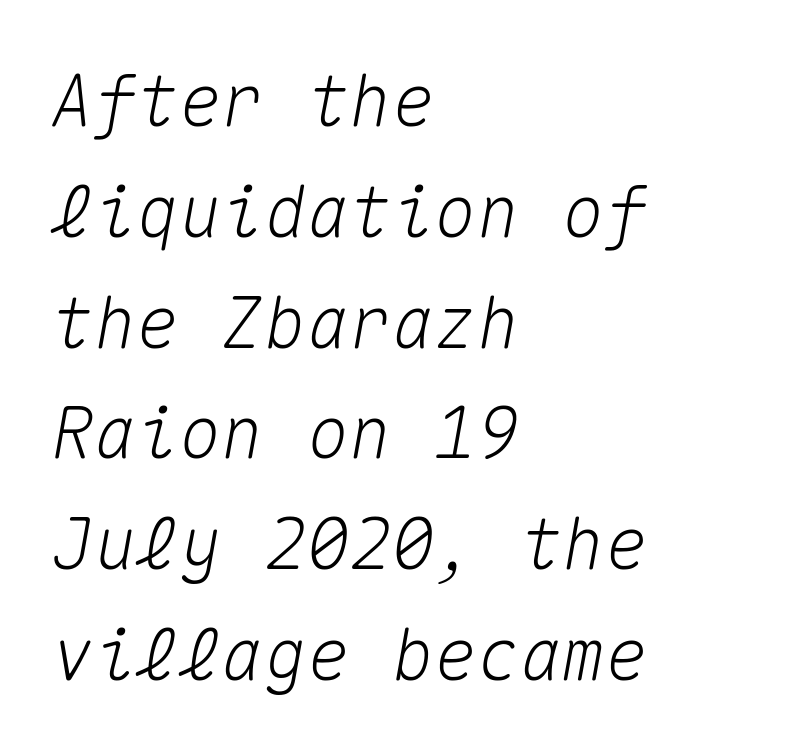
Check under the words: just untouched page. You could count columns in this text — the font is strictly monospaced. Horizontal bands of white between lines are of average thickness. This rendering uses left alignment, leaving the right contour irregular.
